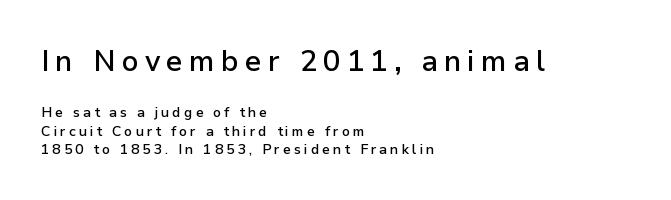
The image shows 29 px semibold sans-serif type, upright; set left-aligned, normal line spacing (1.31x), unusually wide letter spacing (+0.21 em), not underlined; the first (top) block is 2.07x larger; low stroke contrast and a medium x-height.
